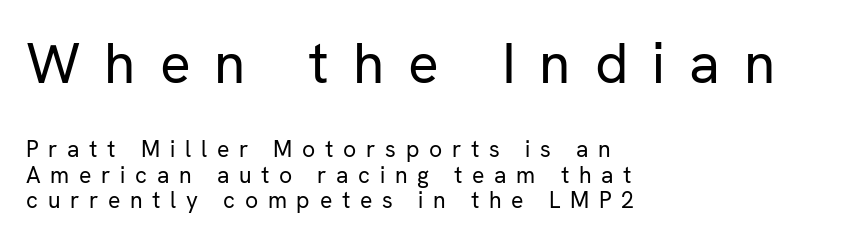
The image shows 57 px regular-weight sans-serif type, upright; set left-aligned, tight line spacing (1.1x), unusually wide letter spacing (+0.42 em), not underlined; the first (top) block is 2.48x larger; low stroke contrast and a medium x-height.
